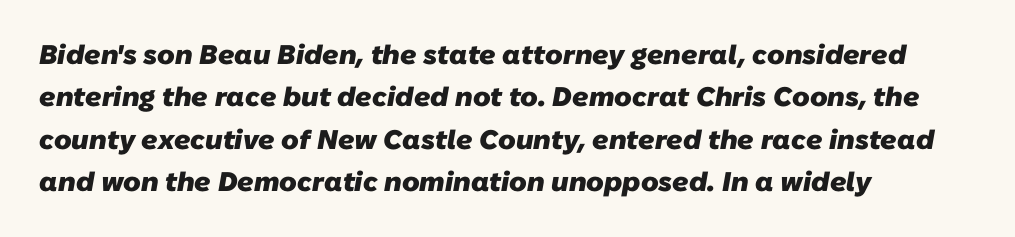
The image shows 27 px bold type; set left-aligned, normal line spacing (1.57x), normal letter spacing, not underlined.
